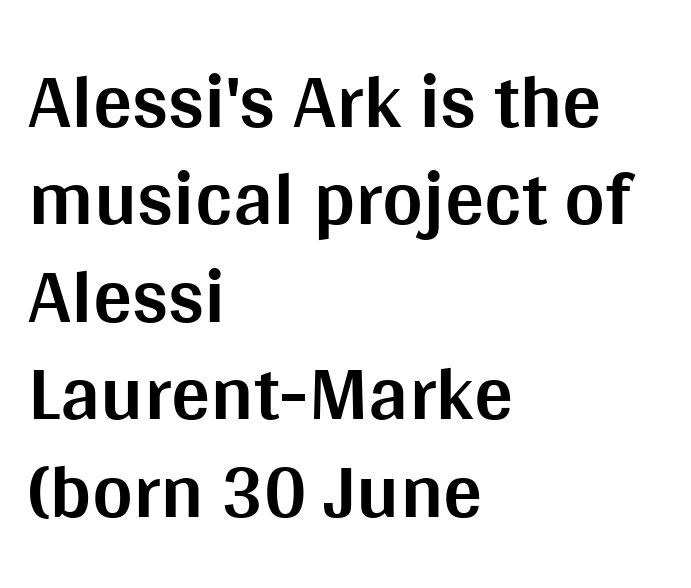
Q: Is the text bold? A: Yes.
Q: Is the text italic (slanted)? A: No, it is upright.
Q: Is the typeface a serif or a sans-serif typeface? A: Sans-serif.
Q: Is the text underlined? A: No.
Q: How is the paragraph aligned? A: Left-aligned.
Q: Is the spacing between letters normal or unusually wide? A: Normal.
Q: Is the spacing between lines tight, normal or loose? A: Normal.
Q: Width (condensed, normal, or wide)? A: Normal.
Q: Stroke contrast? A: Medium.
Q: x-height? A: Large.
Q: Monospaced? A: No.
